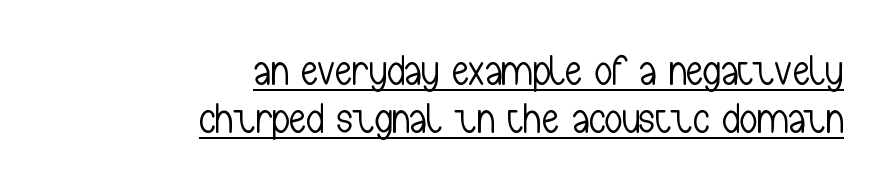
The image shows 43 px light, condensed sans-serif type, upright; set right-aligned, tight line spacing (1.11x), normal letter spacing, underlined; low stroke contrast and a medium x-height.
